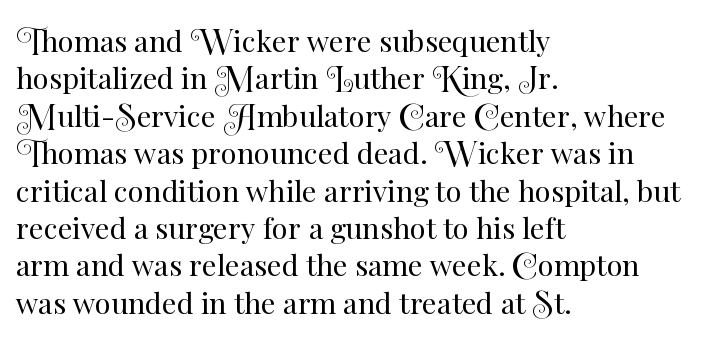
{"italic": "no", "bold": "no", "weight": "regular", "width": "normal", "stroke_contrast": "medium", "x_height": "small", "monospaced": "no", "underline": "no", "align": "left", "line_spacing": "normal", "line_spacing_ratio": 1.29, "letter_spacing": "normal", "letter_spacing_em": 0.0, "glyph_px": 29}
